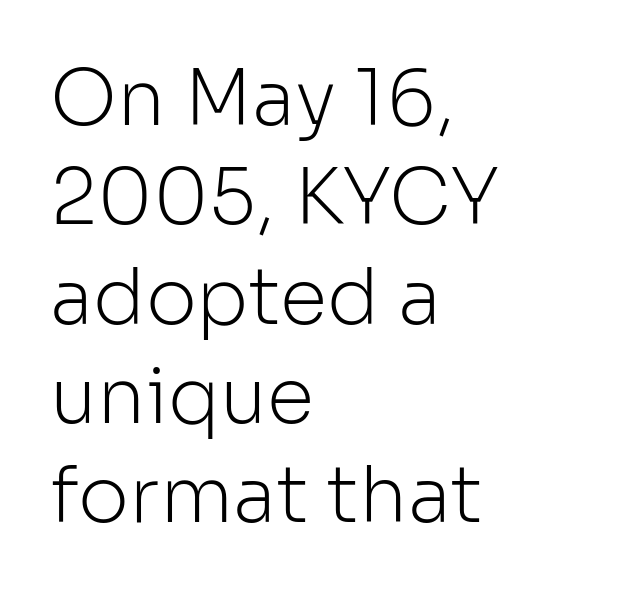
The typesetter chose a ragged-right arrangement here. Whoever set this chose a conventional vertical rhythm. These lines are rendered in a variable-pitch font. Does the type have serifs? No, each stem ends abruptly. The tracking reads as untouched default to a designer's eye. The typography opts for an upright posture over an oblique one.
